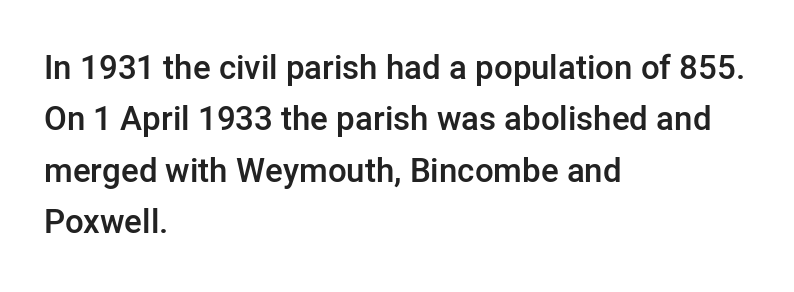
{"serif": "no", "italic": "no", "bold": "semi", "weight": "semibold", "width": "normal", "stroke_contrast": "low", "x_height": "medium", "monospaced": "no", "underline": "no", "align": "left", "line_spacing": "normal", "line_spacing_ratio": 1.56, "letter_spacing": "normal", "letter_spacing_em": 0.0, "glyph_px": 33}
